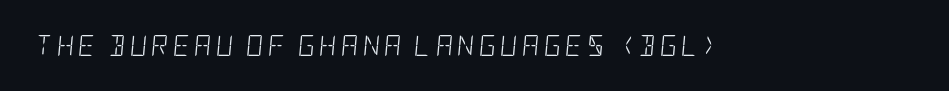
{"italic": "yes", "lean": "right", "slant_degrees": 5, "bold": "no", "underline": "no", "letter_spacing": "wide", "letter_spacing_em": 0.21, "glyph_px": 21}
